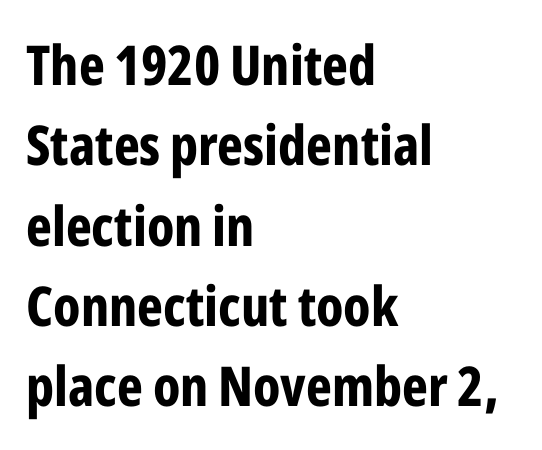
{"serif": "no", "italic": "no", "bold": "yes", "weight": "bold", "width": "condensed", "stroke_contrast": "low", "x_height": "medium", "monospaced": "no", "underline": "no", "align": "left", "line_spacing": "normal", "line_spacing_ratio": 1.46, "letter_spacing": "normal", "letter_spacing_em": 0.0, "glyph_px": 55}
